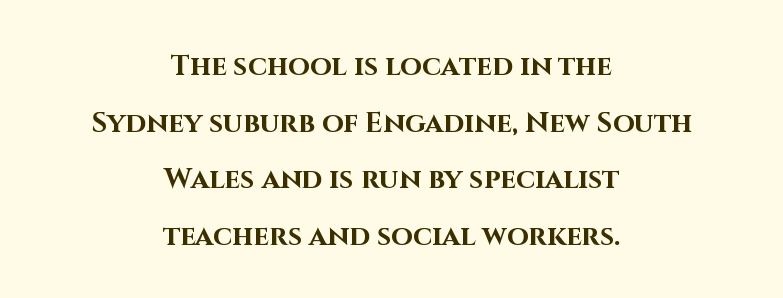
{"serif": "no", "italic": "no", "bold": "yes", "weight": "bold", "width": "normal", "stroke_contrast": "high", "x_height": "large", "monospaced": "no", "underline": "no", "align": "center", "line_spacing": "loose", "line_spacing_ratio": 2.02, "letter_spacing": "normal", "letter_spacing_em": 0.0, "glyph_px": 28}
